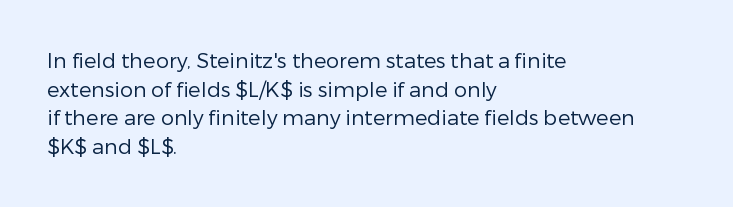
{"italic": "no", "bold": "no", "underline": "no", "align": "left", "line_spacing": "normal", "line_spacing_ratio": 1.36, "letter_spacing": "normal", "letter_spacing_em": 0.0, "glyph_px": 21}
